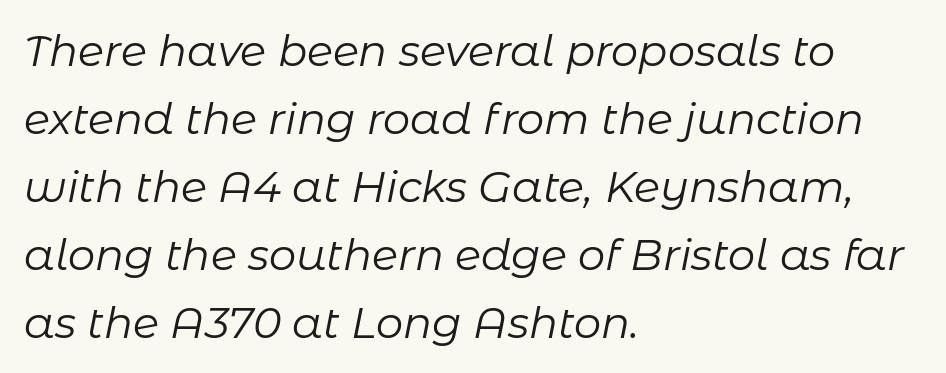
{"italic": "yes", "lean": "right", "slant_degrees": 11, "bold": "no", "weight": "regular", "width": "normal", "stroke_contrast": "low", "x_height": "medium", "monospaced": "no", "underline": "no", "align": "left", "line_spacing": "normal", "line_spacing_ratio": 1.58, "letter_spacing": "normal", "letter_spacing_em": 0.0, "glyph_px": 43}
